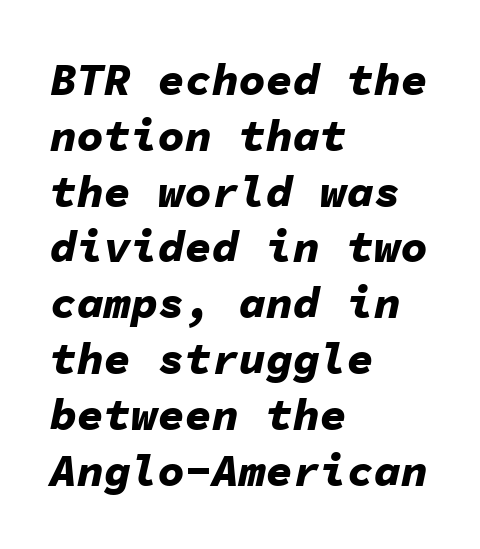
Slanted lettering throughout. The passage shown is typed in a monospace face where columns stay perfectly aligned. Does extra space separate the letters? No, they use regular spacing. These lines stack with their left ends in a neat column. The face used here has the dense, thick strokes of a bold. Words float on clear page, feet unadorned.
